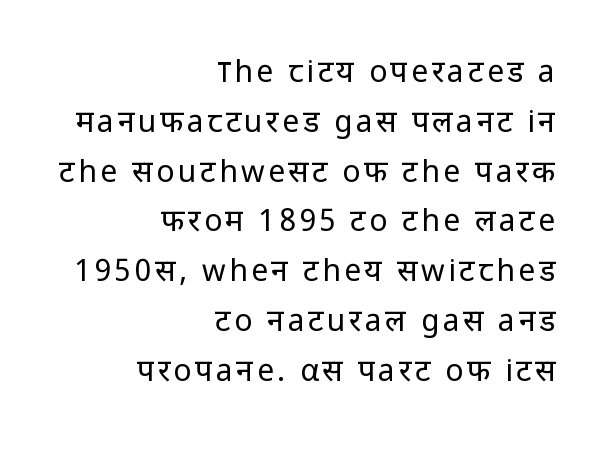
Q: Is the text bold? A: No.
Q: Is the text italic (slanted)? A: No, it is upright.
Q: Is the typeface a serif or a sans-serif typeface? A: Sans-serif.
Q: Is the text underlined? A: No.
Q: How is the paragraph aligned? A: Right-aligned.
Q: Is the spacing between lines tight, normal or loose? A: Normal.
Q: Width (condensed, normal, or wide)? A: Normal.
Q: Stroke contrast? A: Low.
Q: x-height? A: Medium.
Q: Monospaced? A: No.
